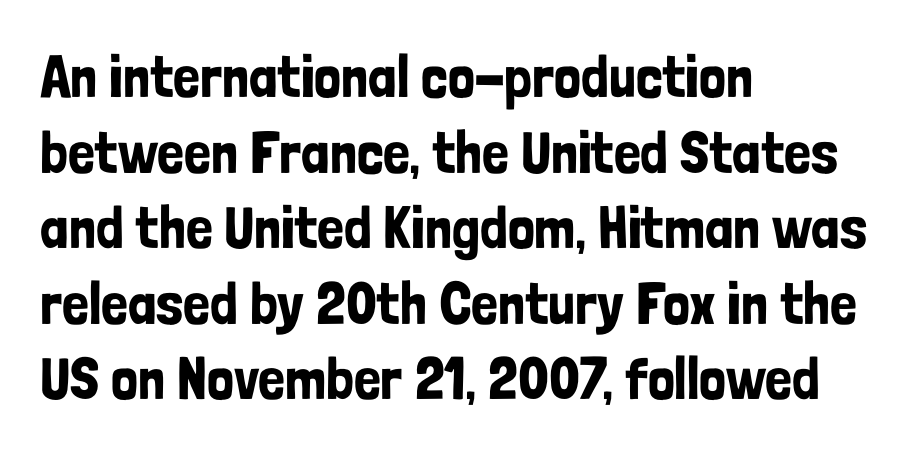
Q: Is the text italic (slanted)? A: No, it is upright.
Q: Is the typeface a serif or a sans-serif typeface? A: Sans-serif.
Q: Is the text underlined? A: No.
Q: How is the paragraph aligned? A: Left-aligned.
Q: Is the spacing between letters normal or unusually wide? A: Normal.
Q: Is the spacing between lines tight, normal or loose? A: Normal.
Q: Width (condensed, normal, or wide)? A: Condensed.
Q: Stroke contrast? A: Low.
Q: x-height? A: Medium.
Q: Monospaced? A: No.
